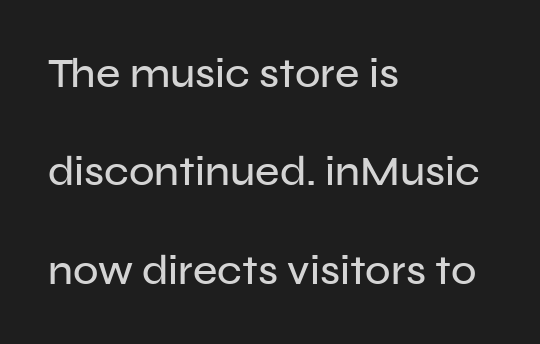
Q: Is the text italic (slanted)? A: No, it is upright.
Q: Is the typeface a serif or a sans-serif typeface? A: Sans-serif.
Q: Is the text underlined? A: No.
Q: How is the paragraph aligned? A: Left-aligned.
Q: Is the spacing between letters normal or unusually wide? A: Normal.
Q: Is the spacing between lines tight, normal or loose? A: Loose.
Q: Width (condensed, normal, or wide)? A: Normal.
Q: Stroke contrast? A: Low.
Q: x-height? A: Medium.
Q: Monospaced? A: No.
